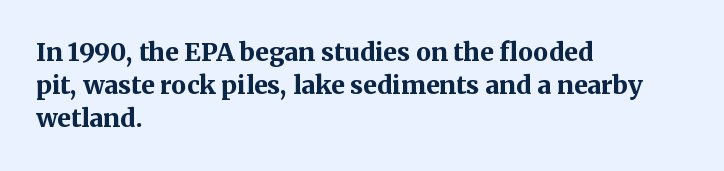
Q: Is the text bold? A: Yes.
Q: Is the text italic (slanted)? A: No, it is upright.
Q: Is the text underlined? A: No.
Q: How is the paragraph aligned? A: Left-aligned.
Q: Is the spacing between letters normal or unusually wide? A: Normal.
Q: Is the spacing between lines tight, normal or loose? A: Normal.
